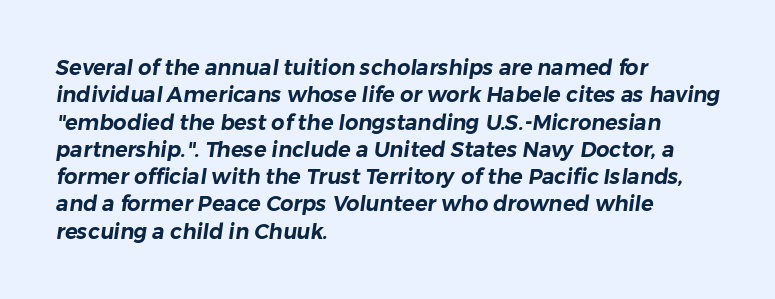
Any mark beneath the type? The region is blank. The vertical gap from one line to the next is medium. Compared with typical body copy, the letter spacing here is the same. The compositor pushed each line to the left boundary.
